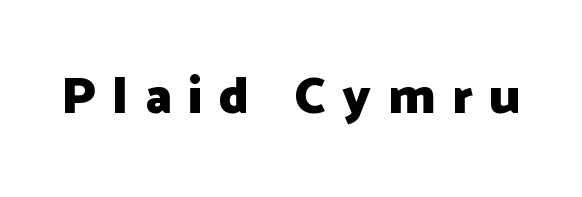
A typesetter would mark this as roman, not italic. Weight: bold. Letter spacing: wide. In terms of letterform style, serifs are entirely absent.
